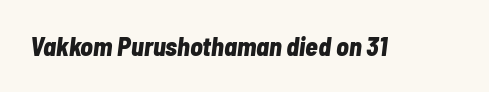
Q: Is the text bold? A: Yes.
Q: Is the text italic (slanted)? A: Yes, it leans right by about 7 degrees.
Q: Is the text underlined? A: No.
Q: Is the spacing between letters normal or unusually wide? A: Normal.
